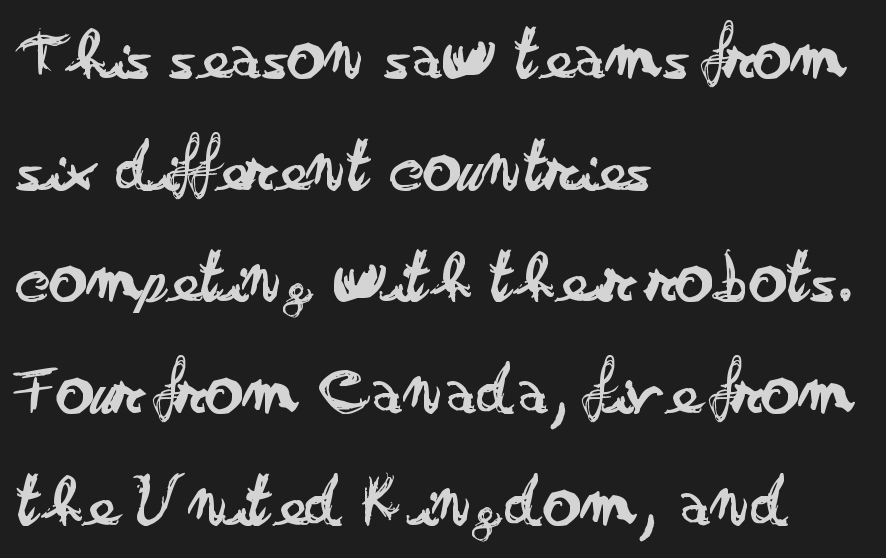
The image shows 75 px regular-weight, wide sans-serif type, upright; set left-aligned, normal line spacing (1.49x), normal letter spacing, not underlined; low stroke contrast and a small x-height.
